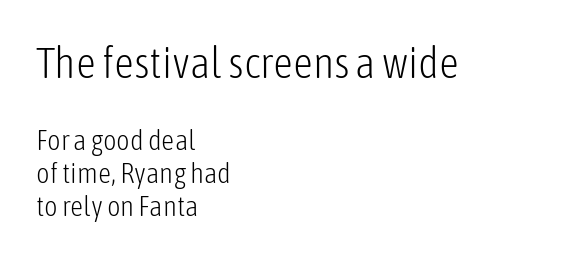
The typography opts for an upright posture over an oblique one. These lines are rendered in a variable-pitch font. The gap between lines stays unmarked. Typographically, this falls in the sans-serif category.
